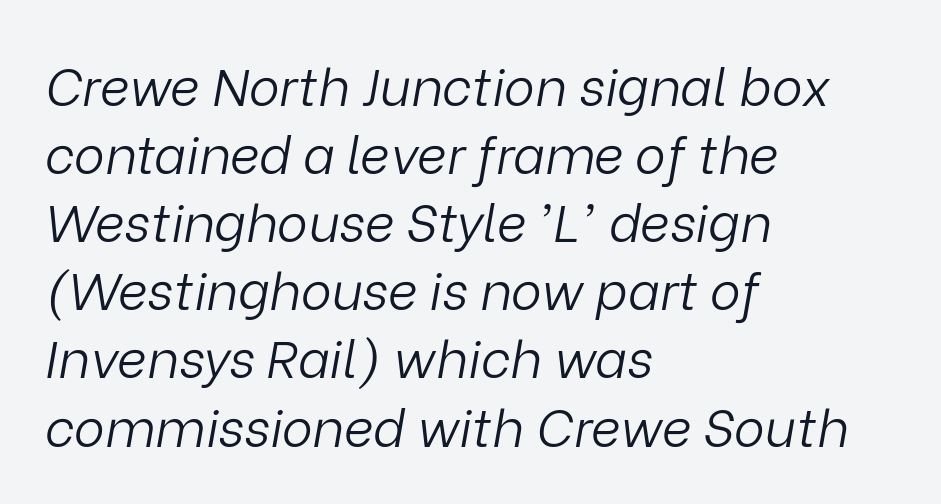
Q: Is the text bold? A: No.
Q: Is the text italic (slanted)? A: Yes, it leans right by about 9 degrees.
Q: Is the text underlined? A: No.
Q: How is the paragraph aligned? A: Left-aligned.
Q: Is the spacing between letters normal or unusually wide? A: Normal.
Q: Is the spacing between lines tight, normal or loose? A: Normal.
Q: Width (condensed, normal, or wide)? A: Normal.
Q: Stroke contrast? A: Low.
Q: x-height? A: Medium.
Q: Monospaced? A: No.
